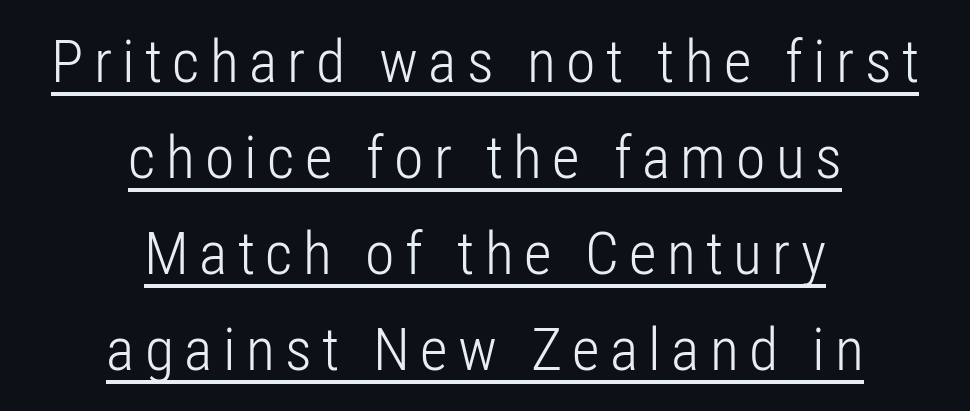
Horizontal bands of white between lines are of average thickness. Classification — sans serif. Counters stay open thanks to moderate or lighter strokes. Italic: no, the glyphs are upright roman. The paragraph shown floats in the horizontal middle.
